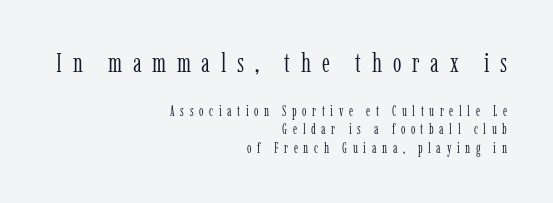
Descender tails drop into unmarked territory. Stems here are at most as thick as an everyday book face. The more generous point size was reserved for the upper chunk. Honestly, the letter spacing is so wide it's the main thing you notice. Is the block centered? No — it sits flush against the right margin.
